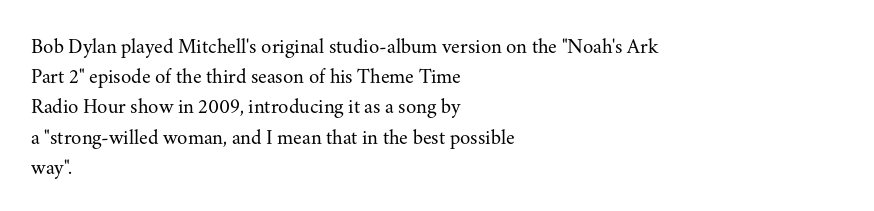
The image shows 21 px text type, upright; set left-aligned, normal line spacing (1.44x), normal letter spacing, not underlined.
